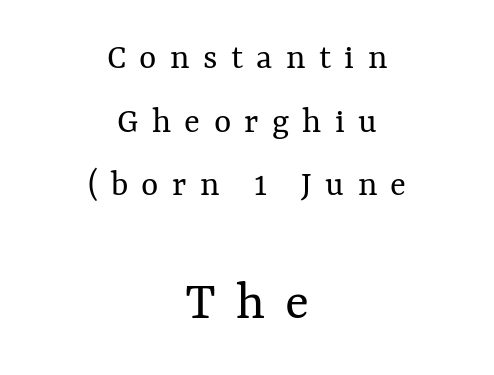
Q: Is the text bold? A: No.
Q: Is the text italic (slanted)? A: No, it is upright.
Q: Is the text underlined? A: No.
Q: How is the paragraph aligned? A: Centered.
Q: Is the spacing between letters normal or unusually wide? A: Unusually wide.
Q: Which block of text is set in a larger size, the first (top) or the second (bottom)? A: The second (bottom) one.
Q: Width (condensed, normal, or wide)? A: Normal.
Q: Stroke contrast? A: Medium.
Q: x-height? A: Medium.
Q: Monospaced? A: No.
